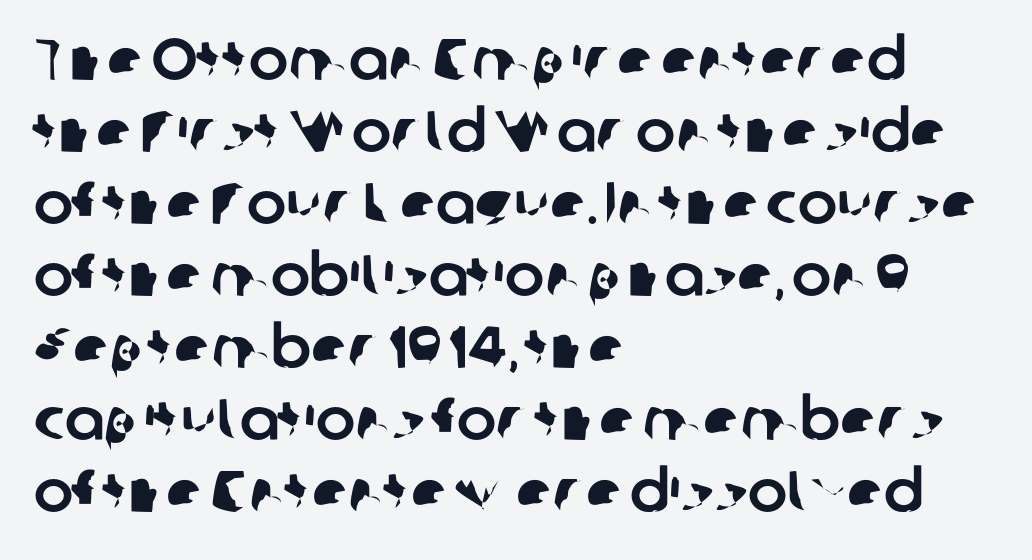
The image shows 59 px sans-serif type; set left-aligned, line spacing 1.22x, normal letter spacing, not underlined; low stroke contrast and a medium x-height.
